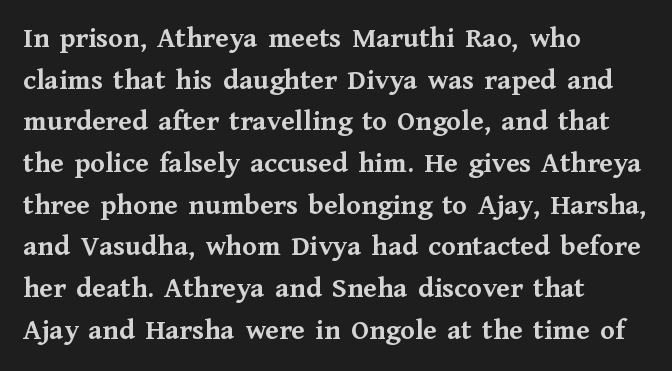
Q: Is the text bold? A: Yes.
Q: Is the text italic (slanted)? A: No, it is upright.
Q: Is the typeface a serif or a sans-serif typeface? A: Serif.
Q: Is the text underlined? A: No.
Q: How is the paragraph aligned? A: Left-aligned.
Q: Is the spacing between letters normal or unusually wide? A: Normal.
Q: Is the spacing between lines tight, normal or loose? A: Normal.
Q: Width (condensed, normal, or wide)? A: Normal.
Q: Stroke contrast? A: Medium.
Q: x-height? A: Medium.
Q: Monospaced? A: No.
